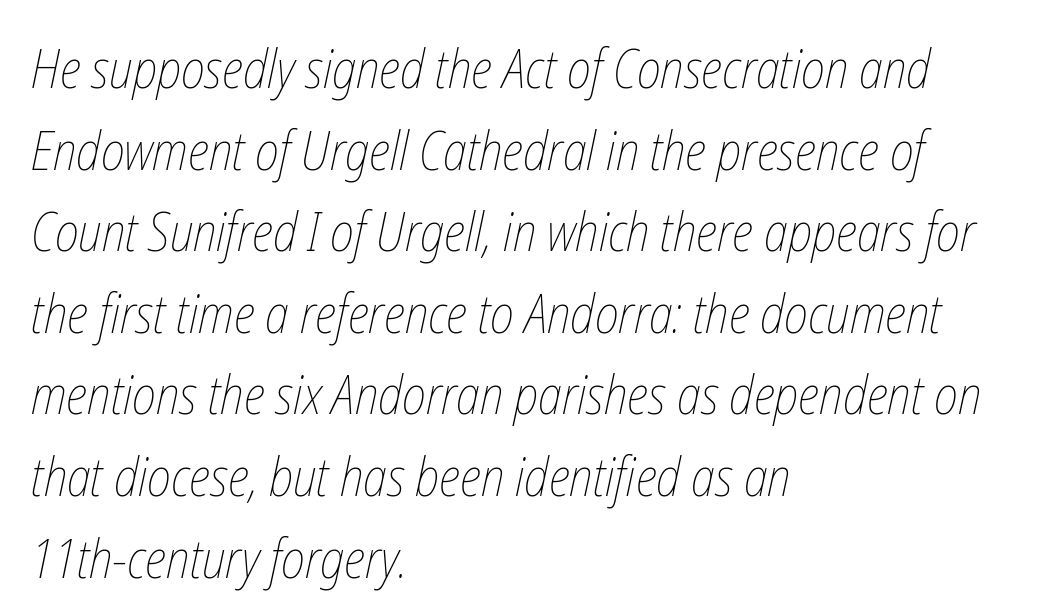
The glyphs are unaccompanied by any horizontal stroke below them. Successive baselines arrive at the customary interval. The lines in this sample share a left origin and differ only in where they stop. Look at the tracking — it's just the regular setting, nothing added. Stroke thickness stays within the range of a standard reading face or lighter.
